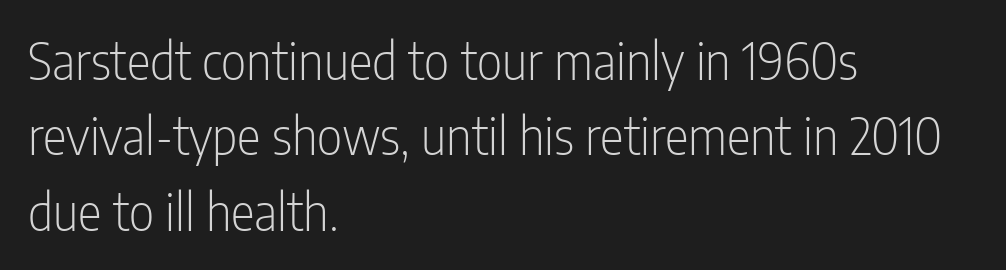
Q: Is the text bold? A: No.
Q: Is the text italic (slanted)? A: No, it is upright.
Q: Is the typeface a serif or a sans-serif typeface? A: Sans-serif.
Q: Is the text underlined? A: No.
Q: How is the paragraph aligned? A: Left-aligned.
Q: Is the spacing between letters normal or unusually wide? A: Normal.
Q: Is the spacing between lines tight, normal or loose? A: Normal.
Q: Width (condensed, normal, or wide)? A: Condensed.
Q: Stroke contrast? A: Low.
Q: x-height? A: Medium.
Q: Monospaced? A: No.
